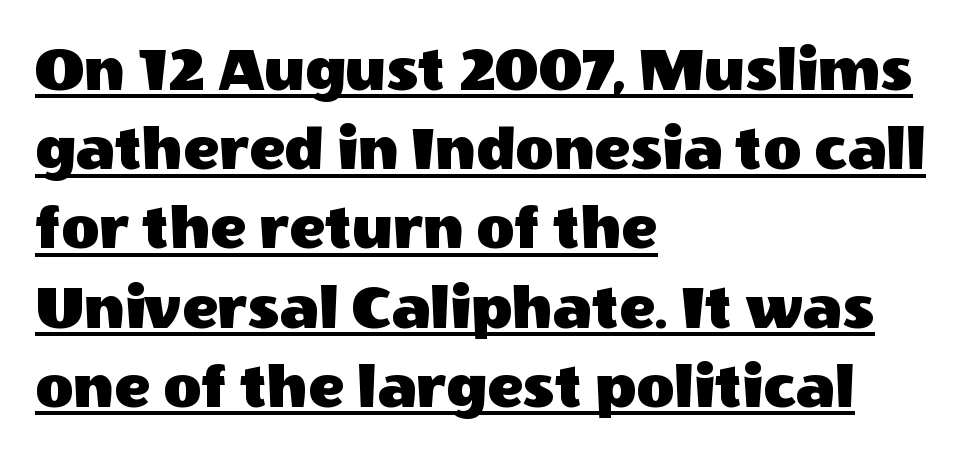
Q: Is the text italic (slanted)? A: No, it is upright.
Q: Is the typeface a serif or a sans-serif typeface? A: Sans-serif.
Q: Is the text underlined? A: Yes.
Q: How is the paragraph aligned? A: Left-aligned.
Q: Is the spacing between letters normal or unusually wide? A: Normal.
Q: Width (condensed, normal, or wide)? A: Normal.
Q: x-height? A: Large.
Q: Monospaced? A: No.
